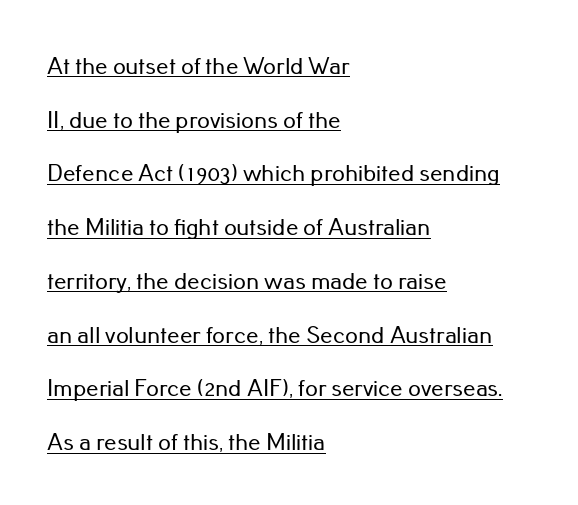
{"italic": "no", "underline": "yes", "align": "left", "line_spacing": "loose", "line_spacing_ratio": 2.15, "letter_spacing": "normal", "letter_spacing_em": 0.0, "glyph_px": 25}
